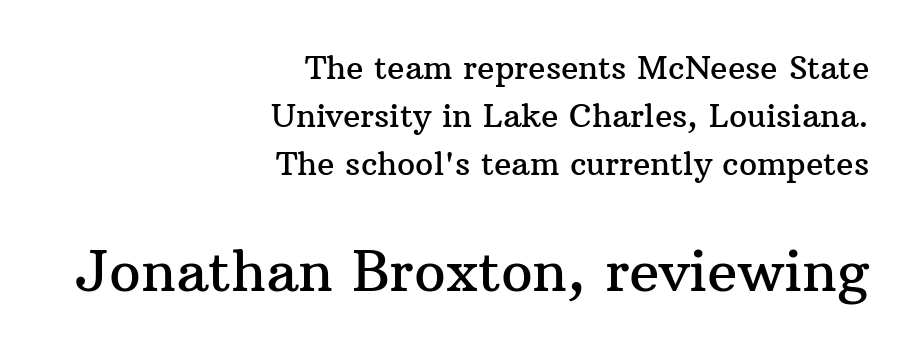
The image shows 56 px serif type, upright; set right-aligned, normal line spacing (1.5x), normal letter spacing, not underlined; the second (bottom) block is 1.75x larger; medium stroke contrast and a medium x-height.
